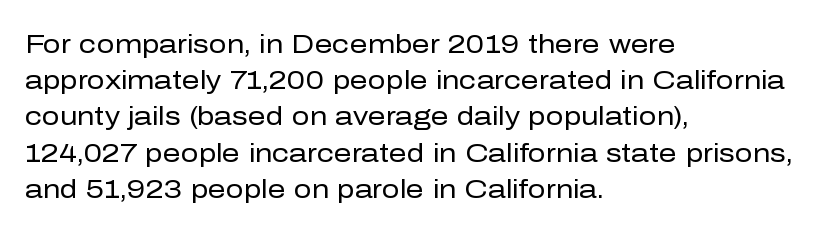
{"italic": "no", "bold": "no", "underline": "no", "align": "left", "line_spacing": "normal", "line_spacing_ratio": 1.45, "letter_spacing": "normal", "letter_spacing_em": 0.0, "glyph_px": 25}
